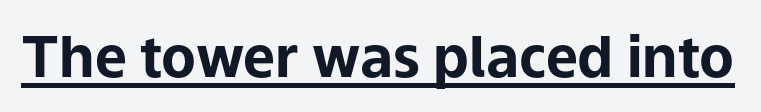
The image shows 57 px bold sans-serif type, upright; set normal letter spacing, underlined; low stroke contrast and a medium x-height.
